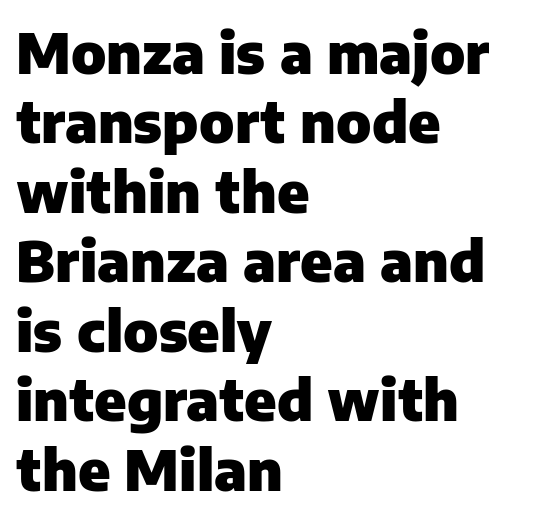
This is heavy type, rendered in bold. The gap between lines stays unmarked. Italic: no, the glyphs are upright roman. Reading down the block, your eye returns to a fixed left position each line. Honestly, the letter spacing is just normal — you wouldn't notice it.
